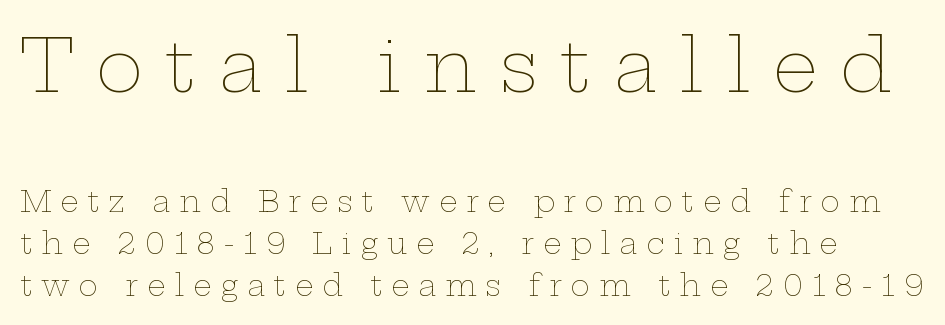
No word sits above an underline. The designer left line spacing at the default. Is the type heavy? It reads as light-to-regular instead. Proportional: the letters do not fall into vertical columns.
